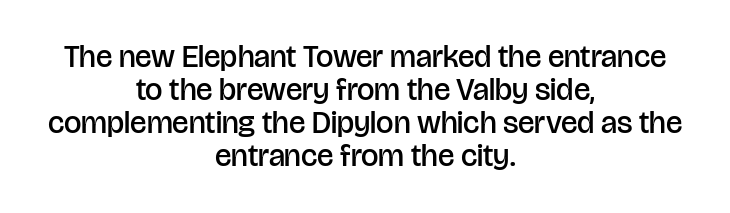
{"serif": "no", "italic": "no", "bold": "semi", "weight": "semibold", "width": "normal", "stroke_contrast": "low", "x_height": "large", "monospaced": "no", "underline": "no", "align": "center", "line_spacing": "tight", "line_spacing_ratio": 1.06, "letter_spacing": "normal", "letter_spacing_em": 0.0, "glyph_px": 31}
